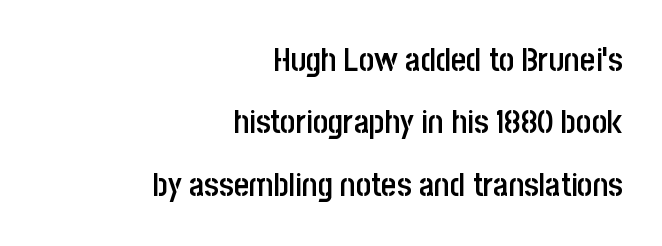
The image shows 33 px semibold, condensed sans-serif type, upright; set right-aligned, line spacing 1.89x, normal letter spacing, not underlined; low stroke contrast and a large x-height.
